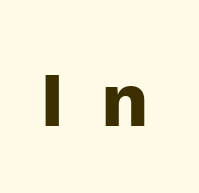
Q: Is the text bold? A: Yes.
Q: Is the text italic (slanted)? A: No, it is upright.
Q: Is the typeface a serif or a sans-serif typeface? A: Sans-serif.
Q: Is the text underlined? A: No.
Q: Is the spacing between letters normal or unusually wide? A: Unusually wide.
Q: Width (condensed, normal, or wide)? A: Normal.
Q: Stroke contrast? A: Low.
Q: x-height? A: Medium.
Q: Monospaced? A: No.
